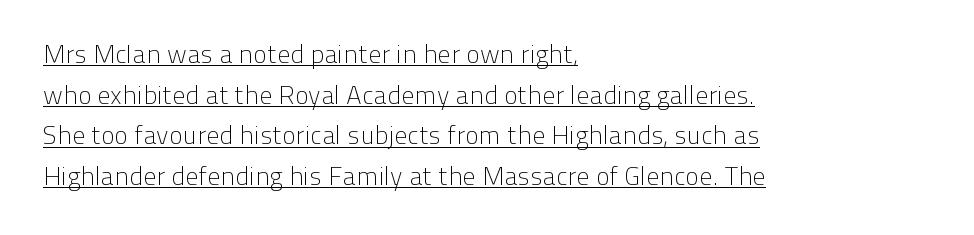
Q: Is the text bold? A: No.
Q: Is the text italic (slanted)? A: No, it is upright.
Q: Is the text underlined? A: Yes.
Q: How is the paragraph aligned? A: Left-aligned.
Q: Is the spacing between letters normal or unusually wide? A: Normal.
Q: Is the spacing between lines tight, normal or loose? A: Normal.
